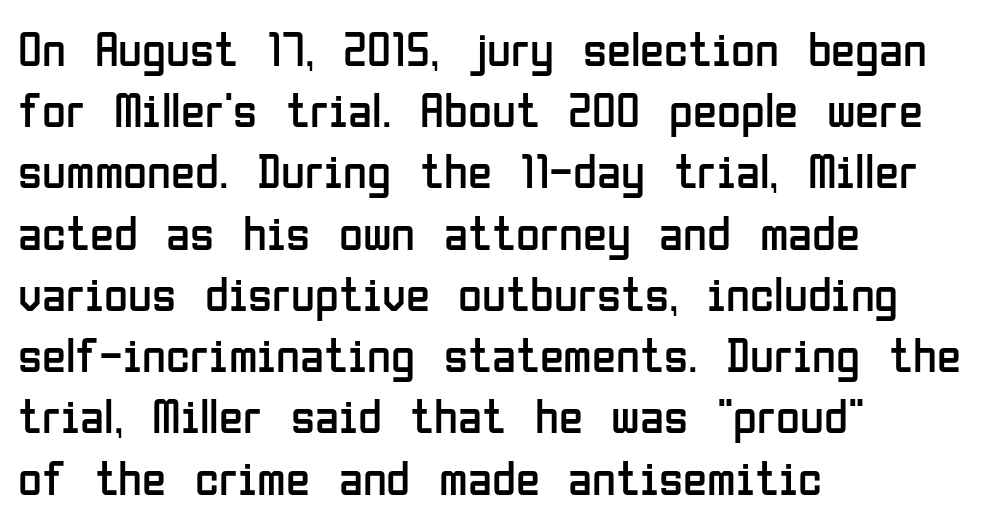
The foot of each line stays bare and open. Normally led — the rows are evenly, conventionally spaced. The glyphs in this specimen are sans serif. Every character sits straight up, as roman type does.
